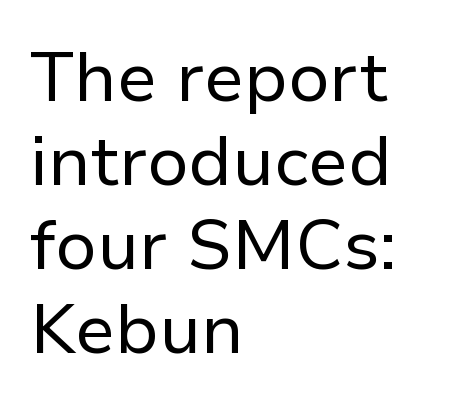
The image shows 70 px regular-weight sans-serif type, upright; set left-aligned, line spacing 1.2x, normal letter spacing, not underlined; low stroke contrast and a medium x-height.
